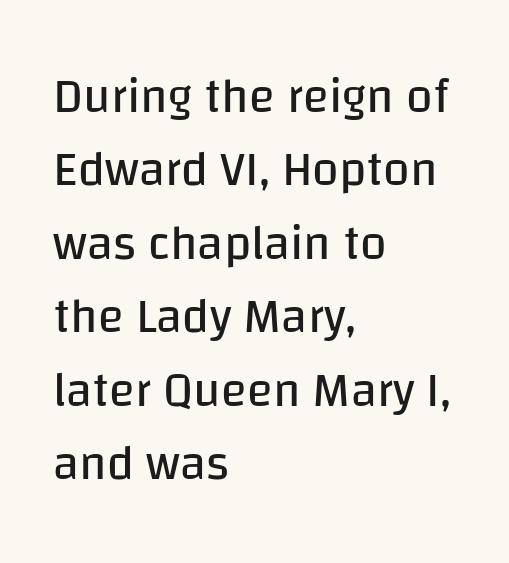
Q: Is the text bold? A: No.
Q: Is the text italic (slanted)? A: No, it is upright.
Q: Is the typeface a serif or a sans-serif typeface? A: Sans-serif.
Q: Is the text underlined? A: No.
Q: How is the paragraph aligned? A: Left-aligned.
Q: Is the spacing between letters normal or unusually wide? A: Normal.
Q: Is the spacing between lines tight, normal or loose? A: Normal.
Q: Width (condensed, normal, or wide)? A: Normal.
Q: Stroke contrast? A: Low.
Q: x-height? A: Large.
Q: Monospaced? A: No.
